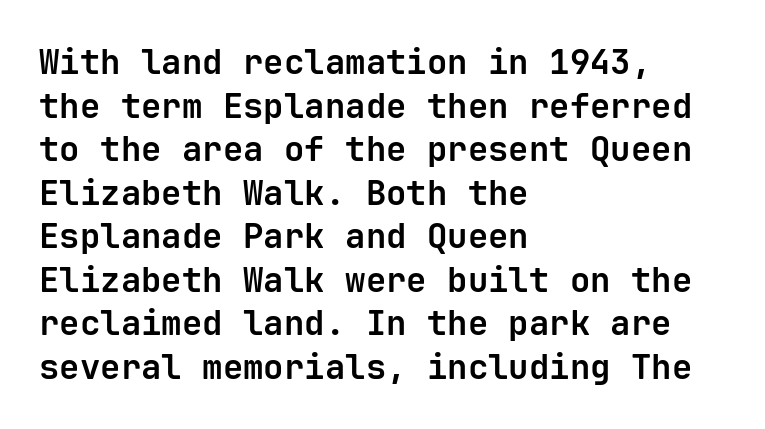
{"serif": "no", "italic": "no", "bold": "yes", "weight": "bold", "width": "normal", "stroke_contrast": "low", "x_height": "medium", "monospaced": "yes", "underline": "no", "align": "left", "line_spacing": "normal", "line_spacing_ratio": 1.28, "letter_spacing": "normal", "letter_spacing_em": 0.0, "glyph_px": 34}
